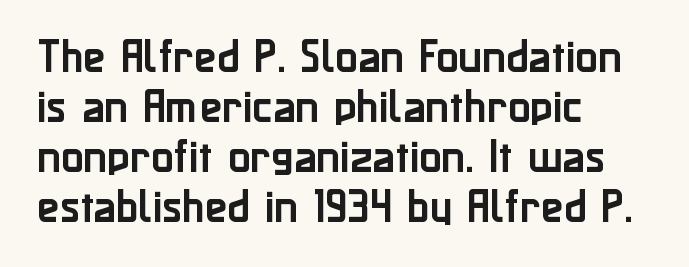
This sample uses plain, unmodified letter spacing. Nothing sits at the stroke ends, so this counts as sans-serif. This sample is left-justified, so line endings fall wherever the words run out. Notice how descenders clear the ascenders below comfortably — that's standard leading. Varying glyph widths throughout — classic text-font behaviour.
